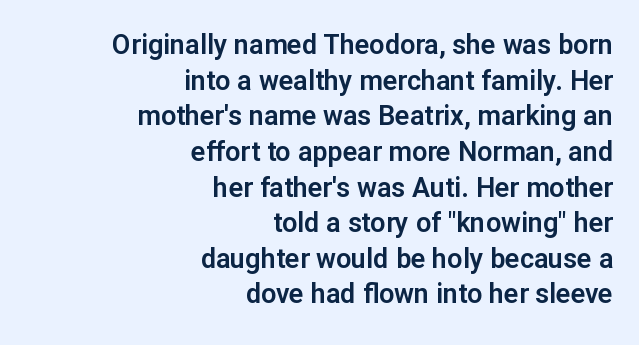
Each word holds together tightly as a unit, with standard inter-letter gaps. Quick note: interline space is typical. Alignment: flush right. Do the letters lean? They stand straight. Descender tails drop into unmarked territory.
